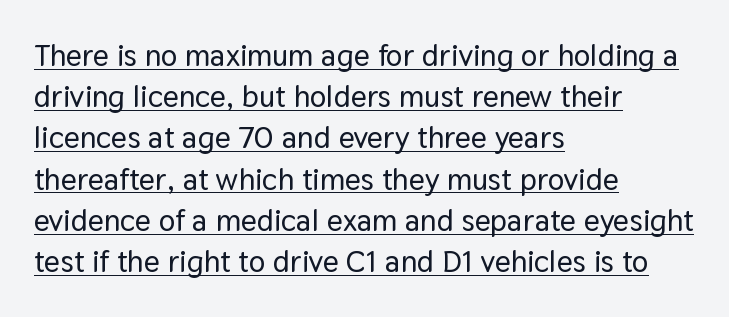
The passage shown is typed in a proportional face where columns would drift. Horizontal alignment here is leftward, the default for most running prose. Type style note: lacks serifs. This sample uses an upright cut, with every glyph sitting square on the baseline.
